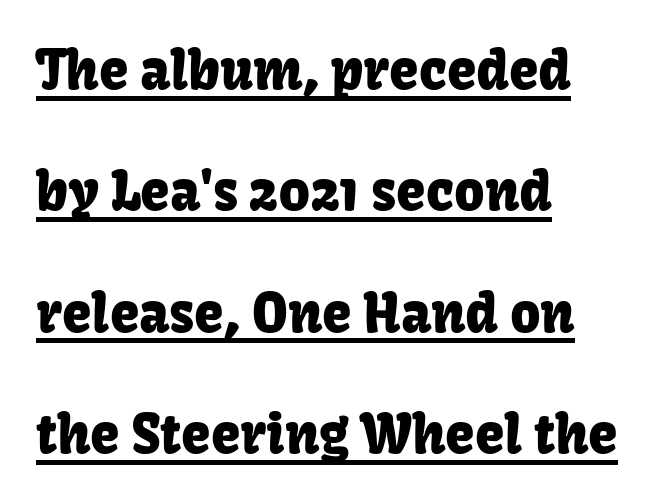
This rendering leaves character spacing at its baseline value. Every character sits straight up, as roman type does. Each new line begins a long way beneath the previous one. Honestly, the underline is the first thing you notice here. The rendering uses natural spacing where letterforms have individual widths. Note: no serifs on the glyphs.
